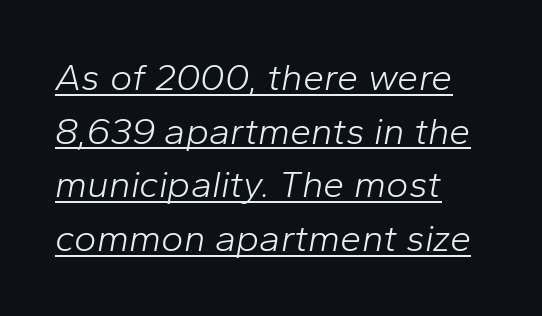
{"italic": "yes", "lean": "right", "slant_degrees": 10, "bold": "no", "weight": "light", "width": "normal", "stroke_contrast": "low", "x_height": "medium", "monospaced": "no", "underline": "yes", "align": "left", "line_spacing": "normal", "line_spacing_ratio": 1.41, "letter_spacing": "normal", "letter_spacing_em": 0.0, "glyph_px": 38}
